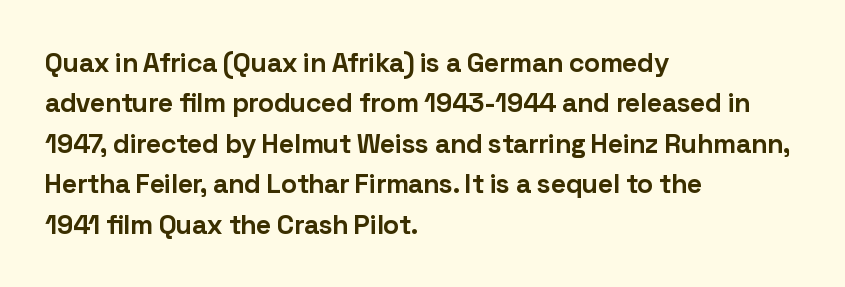
{"italic": "no", "bold": "yes", "underline": "no", "align": "left", "line_spacing": "normal", "line_spacing_ratio": 1.5, "letter_spacing": "normal", "letter_spacing_em": 0.0, "glyph_px": 27}
